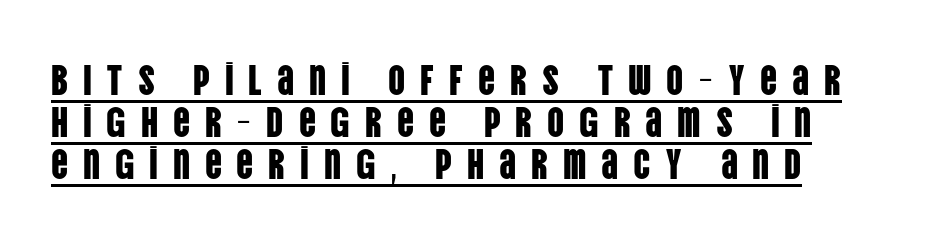
The text block is weighted toward the left margin, trailing off unevenly rightward. Quick note: underline on. The lines are packed closely together with very little leading. Observe the absence of serifs on each vertical stroke in this sample. Nope, not italic — everything's standing straight. The rendering inserts visible extra space after every character.
